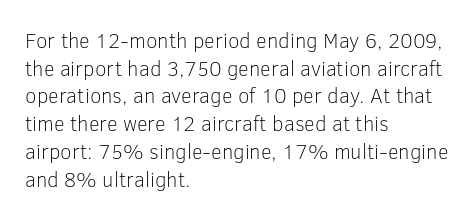
Q: Is the text bold? A: No.
Q: Is the text italic (slanted)? A: No, it is upright.
Q: Is the text underlined? A: No.
Q: How is the paragraph aligned? A: Left-aligned.
Q: Is the spacing between letters normal or unusually wide? A: Normal.
Q: Is the spacing between lines tight, normal or loose? A: Normal.
